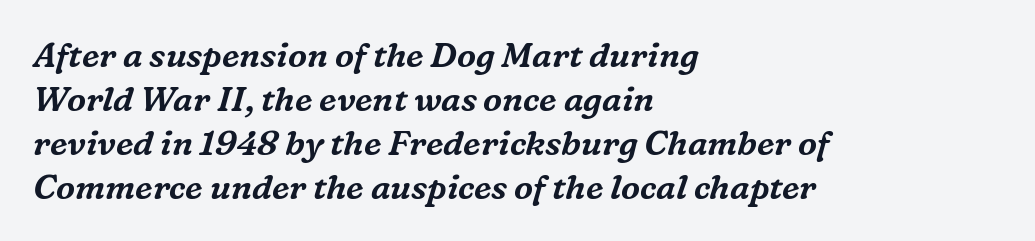
The image shows 34 px serif type, italic (leaning right); set left-aligned, normal line spacing (1.29x), normal letter spacing, not underlined; medium stroke contrast and a medium x-height.
